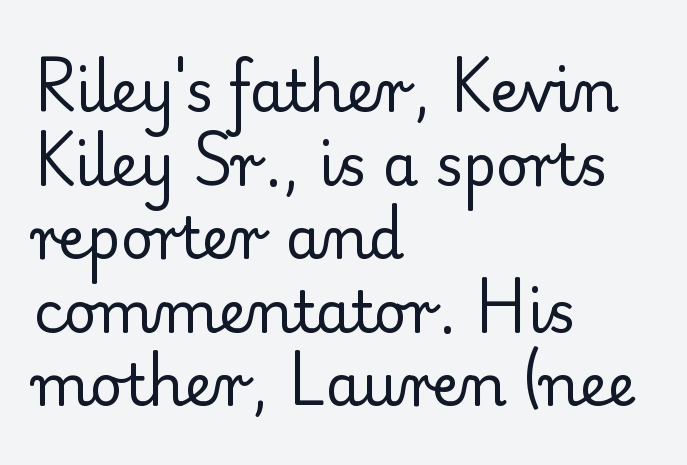
You can tell from the footed stems that serif type was used. Counters stay open thanks to moderate or lighter strokes. The letters stand straight up with perfectly vertical stems. Check the space under the baseline: it is left empty. The letters advance in unequal steps, a hallmark of proportional type.
